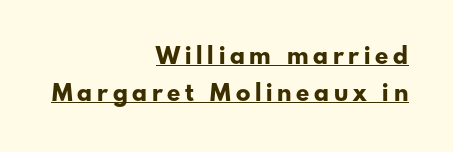
Q: Is the text bold? A: Yes.
Q: Is the text italic (slanted)? A: No, it is upright.
Q: Is the text underlined? A: Yes.
Q: How is the paragraph aligned? A: Right-aligned.
Q: Is the spacing between letters normal or unusually wide? A: Unusually wide.
Q: Is the spacing between lines tight, normal or loose? A: Normal.
